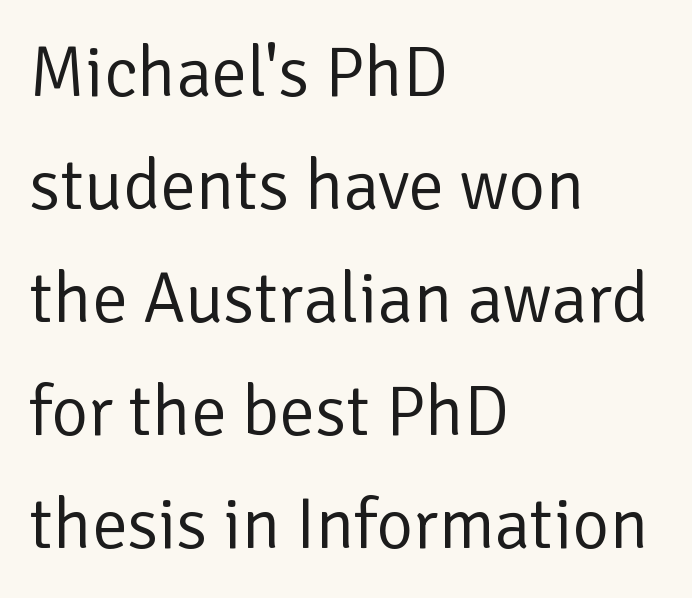
Reading down the block, your eye returns to a fixed left position each line. The letterforms sit shoulder to shoulder at normal distance. This sample uses a sans-serif face. Does the leading feel generous? No, just average. Beneath every word, the page is bare.
